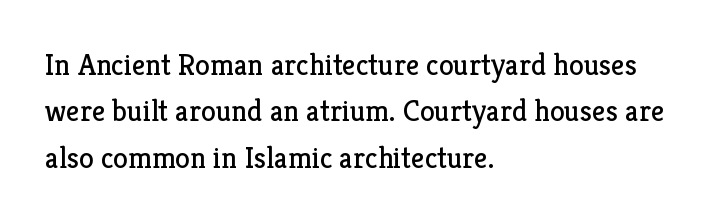
Q: Is the text bold? A: No.
Q: Is the text italic (slanted)? A: No, it is upright.
Q: Is the typeface a serif or a sans-serif typeface? A: Serif.
Q: Is the text underlined? A: No.
Q: How is the paragraph aligned? A: Left-aligned.
Q: Is the spacing between letters normal or unusually wide? A: Normal.
Q: Is the spacing between lines tight, normal or loose? A: Normal.
Q: Width (condensed, normal, or wide)? A: Normal.
Q: Stroke contrast? A: Low.
Q: x-height? A: Medium.
Q: Monospaced? A: No.
